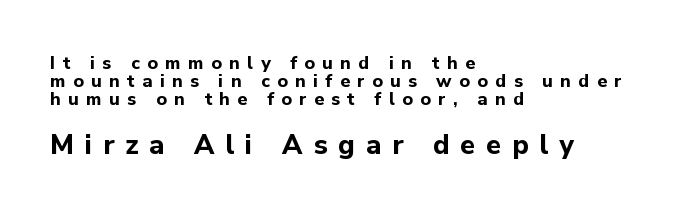
The image shows 27 px bold type, upright; set left-aligned, tight line spacing (1.01x), unusually wide letter spacing (+0.41 em), not underlined; the second (bottom) block is 1.5x larger.
